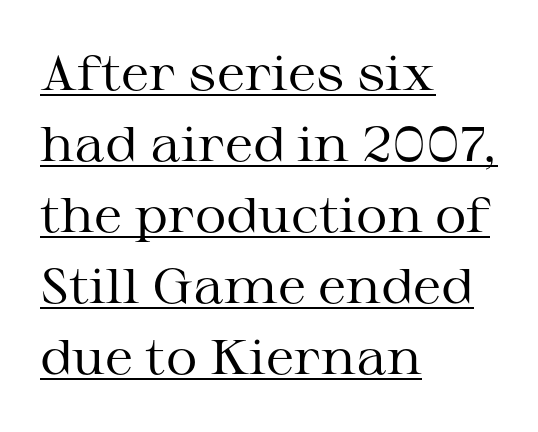
No heavy texture on the line: the type isn't bold. This sample has the flowing, uneven cadence of proportional lettering. Serifs: yes, visible at the terminals of the letterforms. The rows are spaced the way most documents space them.
